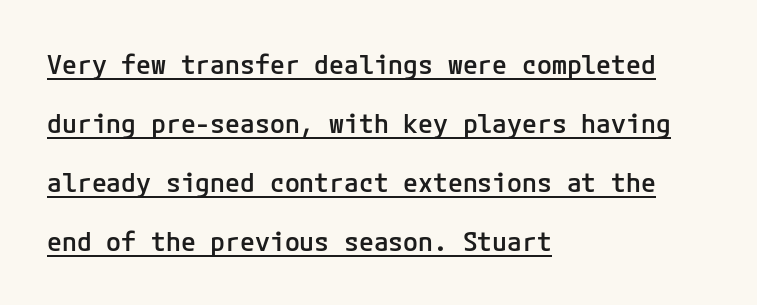
{"italic": "no", "bold": "semi", "underline": "yes", "align": "left", "line_spacing": "loose", "line_spacing_ratio": 2.18, "letter_spacing": "normal", "letter_spacing_em": 0.0, "glyph_px": 27}
